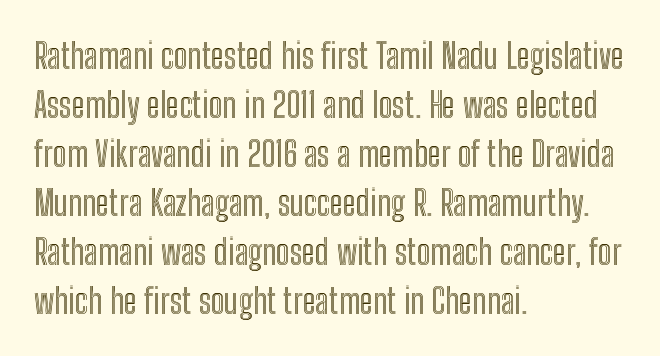
The image shows 35 px condensed type, upright; set left-aligned, normal line spacing (1.4x), normal letter spacing, not underlined; a medium x-height.
